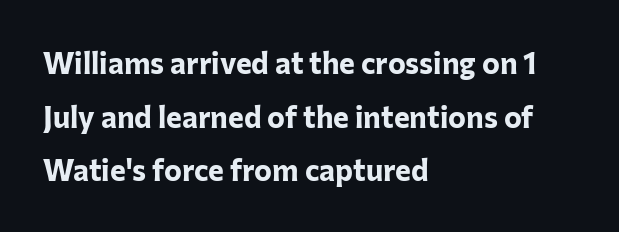
{"serif": "no", "italic": "no", "bold": "yes", "weight": "bold", "width": "normal", "stroke_contrast": "low", "x_height": "medium", "monospaced": "no", "underline": "no", "align": "left", "line_spacing_ratio": 1.79, "letter_spacing": "normal", "letter_spacing_em": 0.0, "glyph_px": 30}
